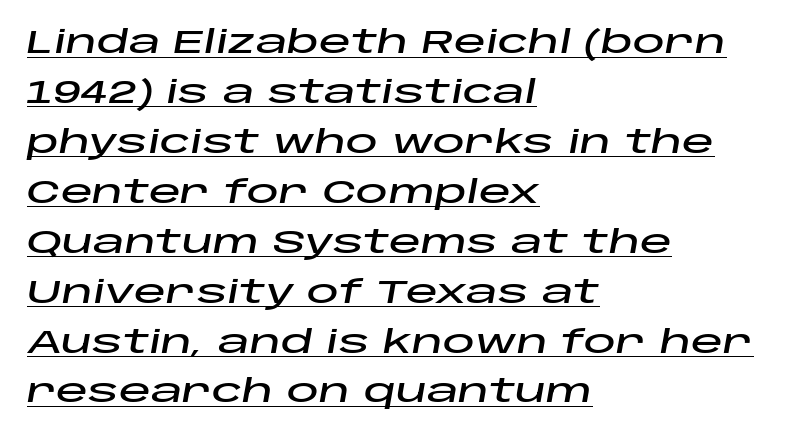
The image shows 32 px wide type, italic (leaning right); set left-aligned, normal line spacing (1.56x), normal letter spacing, underlined; low stroke contrast and a large x-height.
